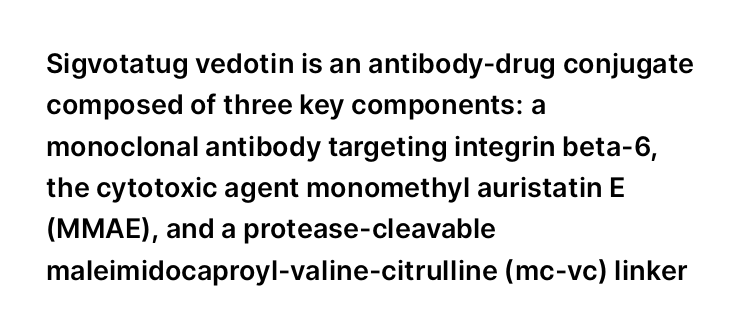
Q: Is the text italic (slanted)? A: No, it is upright.
Q: Is the text underlined? A: No.
Q: How is the paragraph aligned? A: Left-aligned.
Q: Is the spacing between letters normal or unusually wide? A: Normal.
Q: Is the spacing between lines tight, normal or loose? A: Normal.
